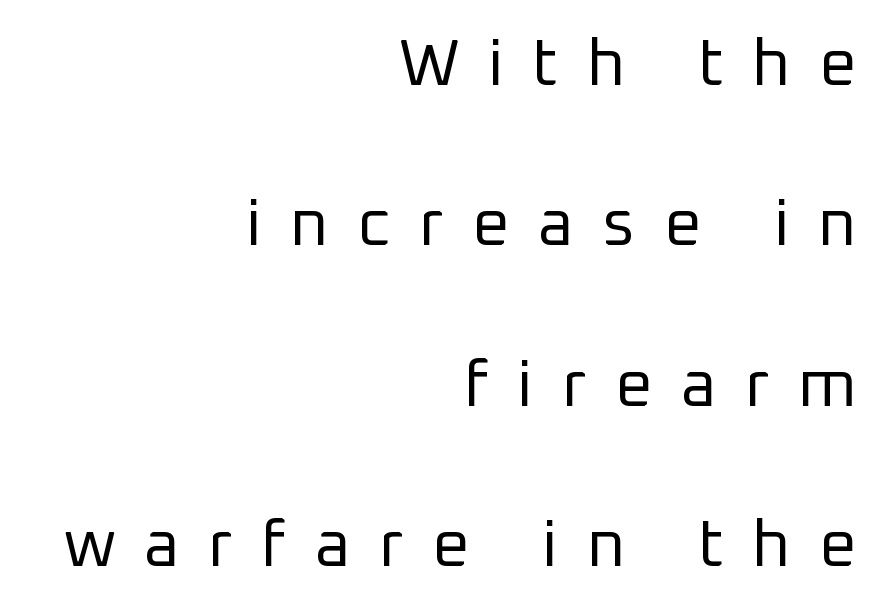
The image shows 66 px regular-weight sans-serif type, upright; set right-aligned, loose line spacing (2.43x), unusually wide letter spacing (+0.43 em), not underlined; low stroke contrast and a medium x-height.
